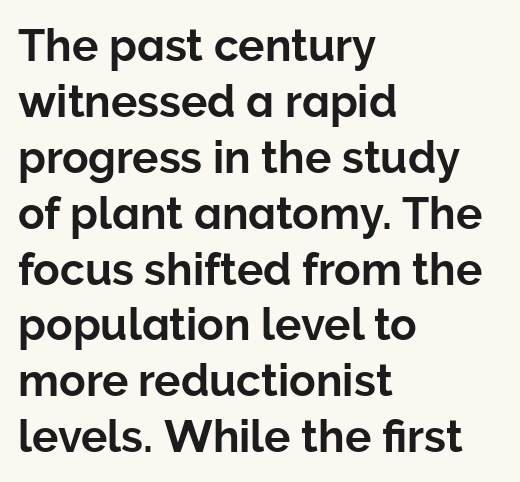
{"serif": "no", "italic": "no", "width": "normal", "stroke_contrast": "low", "x_height": "medium", "monospaced": "no", "underline": "no", "align": "left", "line_spacing": "normal", "line_spacing_ratio": 1.27, "letter_spacing": "normal", "letter_spacing_em": 0.0, "glyph_px": 44}
